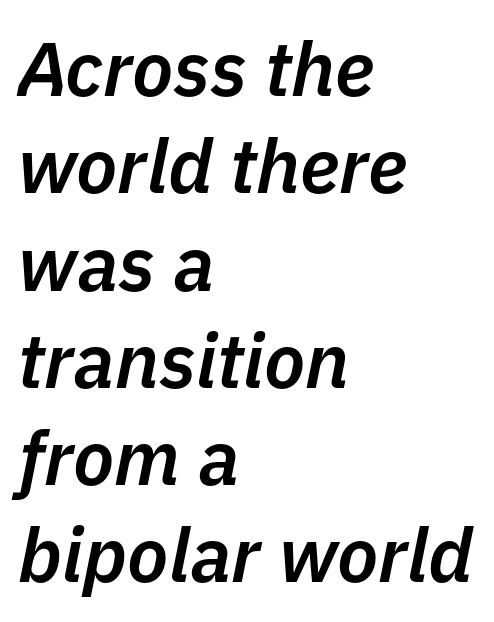
{"italic": "yes", "lean": "right", "slant_degrees": 11, "bold": "semi", "weight": "semibold", "width": "normal", "stroke_contrast": "low", "x_height": "medium", "monospaced": "no", "underline": "no", "align": "left", "line_spacing": "normal", "line_spacing_ratio": 1.28, "letter_spacing": "normal", "letter_spacing_em": 0.0, "glyph_px": 76}
